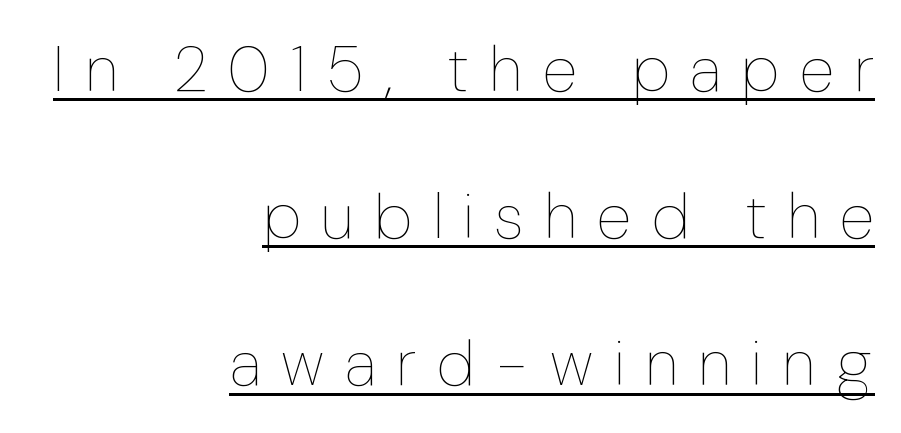
The image shows 64 px thin type, upright; set right-aligned, loose line spacing (2.3x), unusually wide letter spacing (+0.32 em), underlined; low stroke contrast and a medium x-height.
